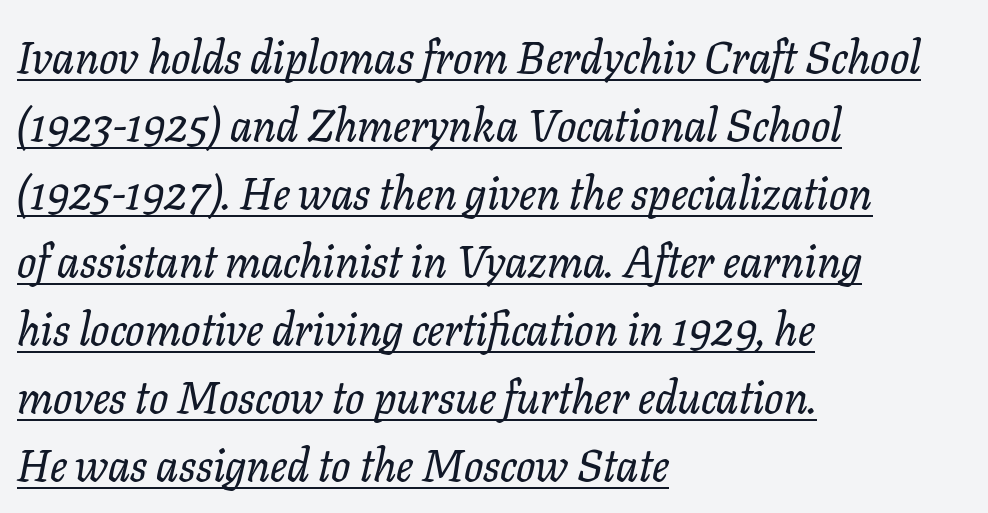
The letterforms sit shoulder to shoulder at normal distance. Varying glyph widths throughout — classic text-font behaviour. Regarding serifs, this sample has them. The rendered words wear a rule along their underside.
